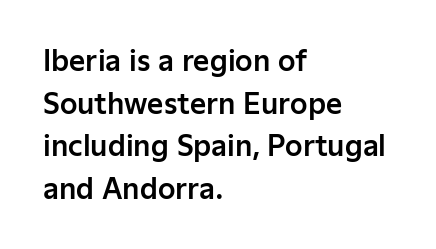
Think of a printed novel: that variable character pitch is what you see here. A typesetter would label this face a sans. The paragraph has a hard left edge and a soft right edge. The font's upright variant was chosen for this text. Inter-character spacing is left at the font's built-in metrics.
